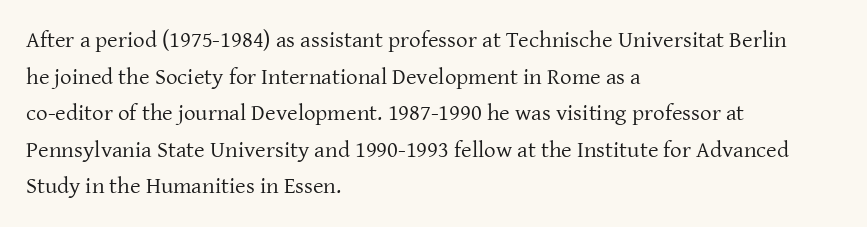
{"italic": "no", "bold": "no", "underline": "no", "align": "left", "line_spacing": "normal", "line_spacing_ratio": 1.59, "letter_spacing": "normal", "letter_spacing_em": 0.0, "glyph_px": 23}
